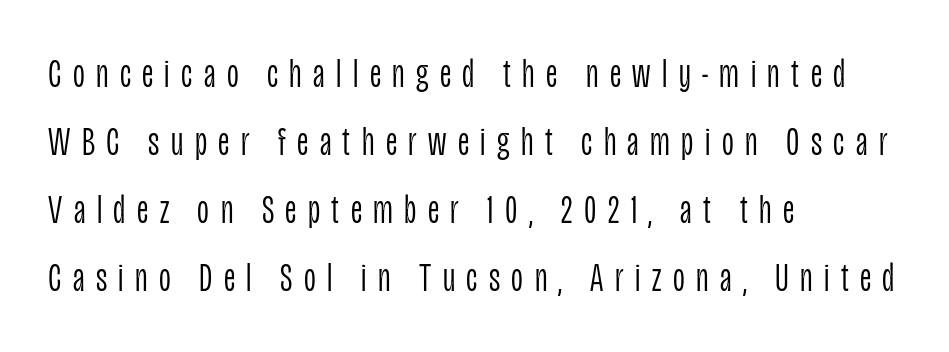
{"serif": "no", "italic": "no", "bold": "no", "weight": "light", "width": "condensed", "stroke_contrast": "low", "x_height": "large", "monospaced": "no", "underline": "no", "align": "left", "line_spacing": "normal", "line_spacing_ratio": 1.66, "letter_spacing": "wide", "letter_spacing_em": 0.28, "glyph_px": 41}
